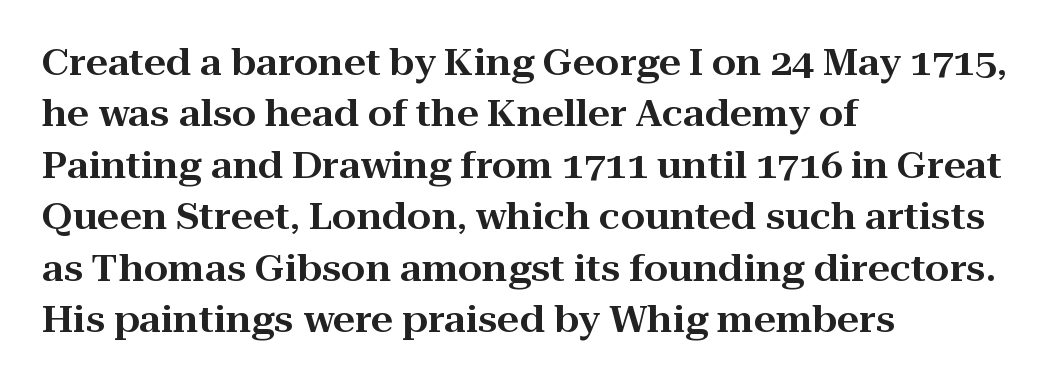
The vertical gap from one line to the next is medium. Reading down the block, your eye returns to a fixed left position each line. Default kerning and tracking; the words read as compact shapes. Examine the stroke ends and you'll spot serifs. In terms of posture, this sample is upright. Underlining? Definitely not there.
